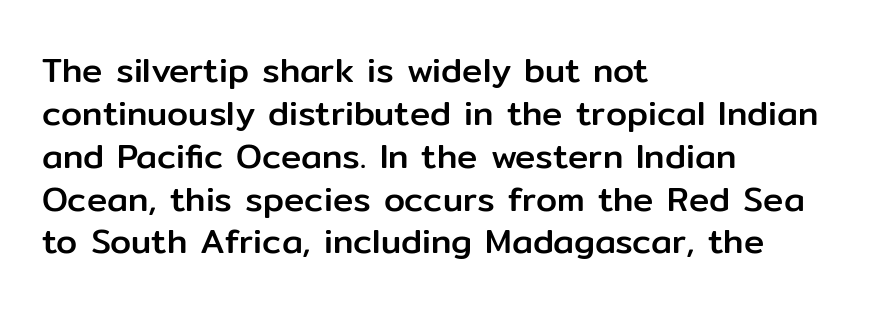
Q: Is the text italic (slanted)? A: No, it is upright.
Q: Is the typeface a serif or a sans-serif typeface? A: Sans-serif.
Q: Is the text underlined? A: No.
Q: How is the paragraph aligned? A: Left-aligned.
Q: Is the spacing between letters normal or unusually wide? A: Normal.
Q: Is the spacing between lines tight, normal or loose? A: Normal.
Q: Width (condensed, normal, or wide)? A: Normal.
Q: Stroke contrast? A: Low.
Q: x-height? A: Medium.
Q: Monospaced? A: No.
